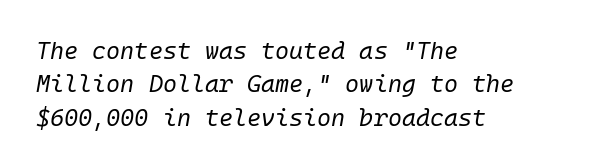
Has an underline been added? It has not. There is no visible air inserted between adjacent glyphs. Does the copy run flush right? No — it runs flush left. Is the stroke heavy? The answer is a plain regular-or-lighter. These lines sit exactly where default settings would place them.
